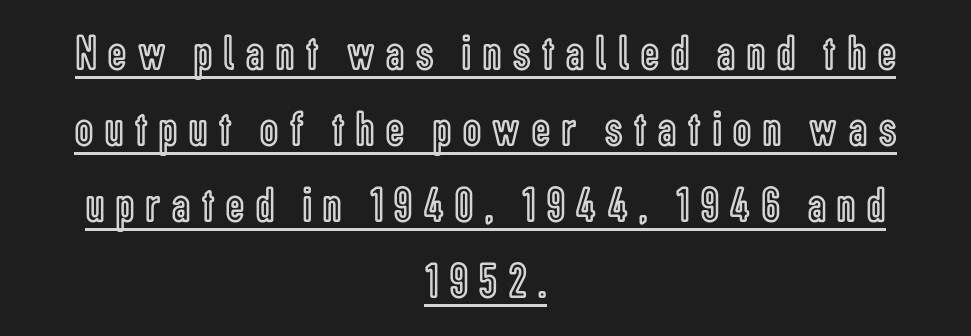
The rag falls on both sides of this text block equally. Substantial extra tracking has been applied to these lines. No italicization has been applied; the sample stays upright. The typesetter has applied underlining to the passage shown. Normally led — the rows are evenly, conventionally spaced.
